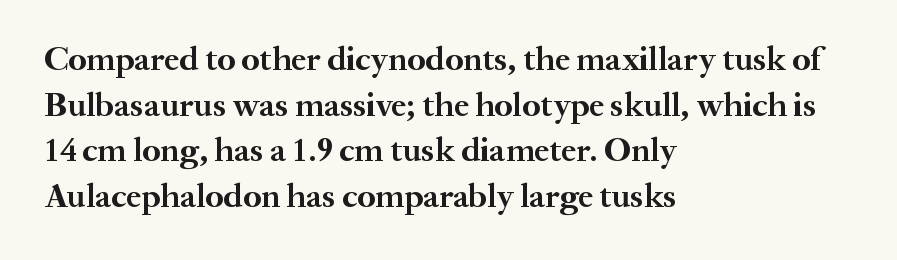
The image shows 34 px semibold serif type, upright; set left-aligned, normal line spacing (1.34x), normal letter spacing, not underlined; medium stroke contrast and a small x-height.
